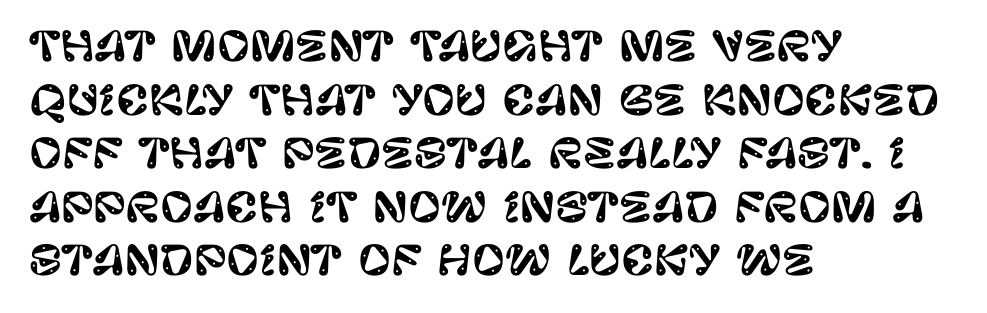
The lines in this sample share a left origin and differ only in where they stop. The space directly below the letters is spotless. Is this a sans? Yes — the strokes have no serifs. Between one letter and the next there's only the usual sliver of space. Honestly, the row spacing looks completely unremarkable.
